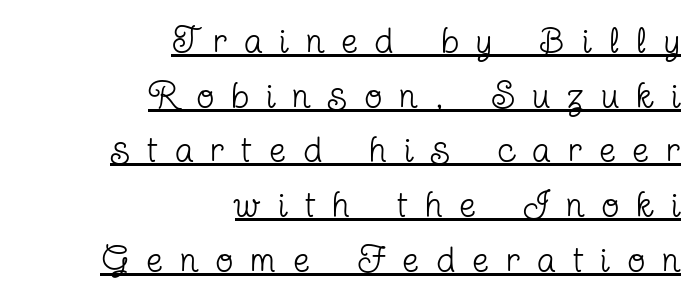
{"serif": "yes", "italic": "no", "bold": "no", "weight": "regular", "width": "condensed", "stroke_contrast": "low", "x_height": "medium", "monospaced": "no", "underline": "yes", "align": "right", "line_spacing": "normal", "line_spacing_ratio": 1.52, "letter_spacing": "wide", "letter_spacing_em": 0.5, "glyph_px": 36}
